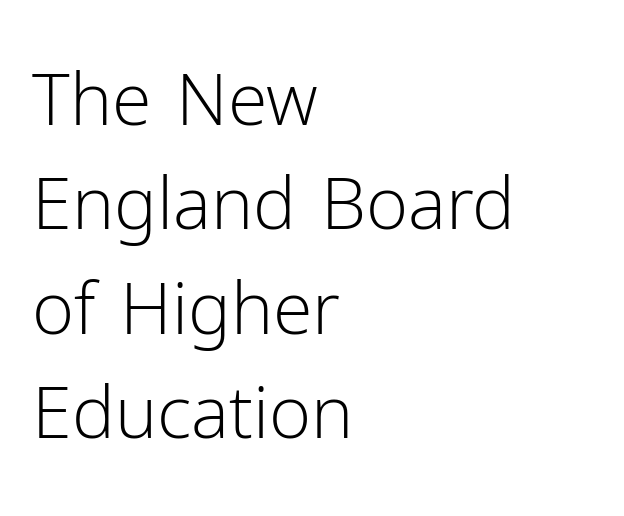
In terms of letterspacing, this is plain default setting. Is the type heavy? It reads as light-to-regular instead. In terms of letterform style, serifs are entirely absent. The typesetter chose a ragged-right arrangement here. Rendered with straight, roman letterforms.
